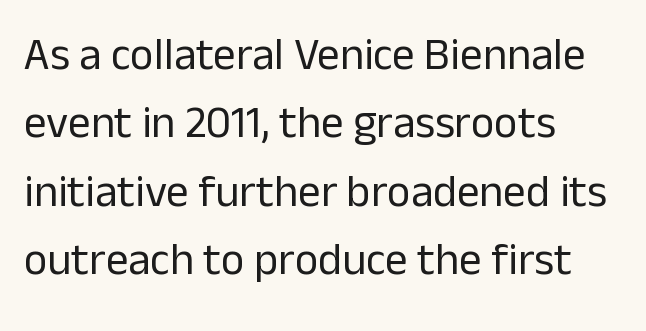
A typesetter would call this proportional, since set widths differ per character. Honestly, there is no underline to notice here at all. Note: no serifs on the glyphs. This rendering uses left alignment, leaving the right contour irregular. The letters stand upright; this is a roman face.
